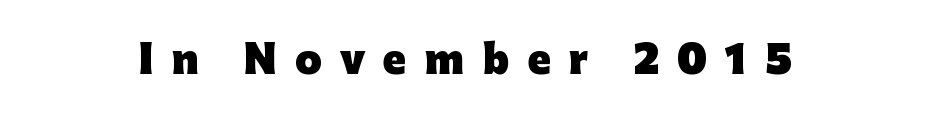
{"serif": "no", "italic": "no", "bold": "yes", "weight": "heavy", "width": "normal", "stroke_contrast": "low", "x_height": "medium", "monospaced": "no", "underline": "no", "letter_spacing": "wide", "letter_spacing_em": 0.48, "glyph_px": 38}
